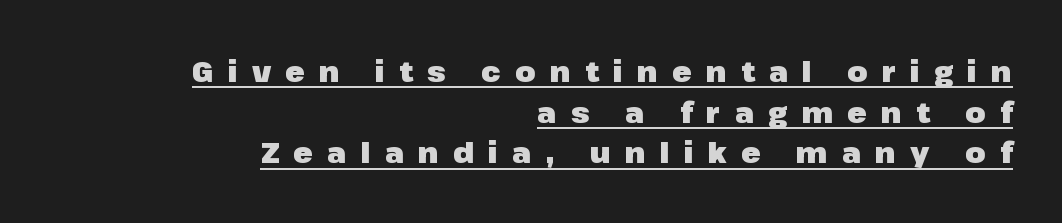
The image shows 29 px heavy sans-serif type, upright; set right-aligned, normal line spacing (1.4x), unusually wide letter spacing (+0.49 em), underlined; low stroke contrast and a medium x-height.
